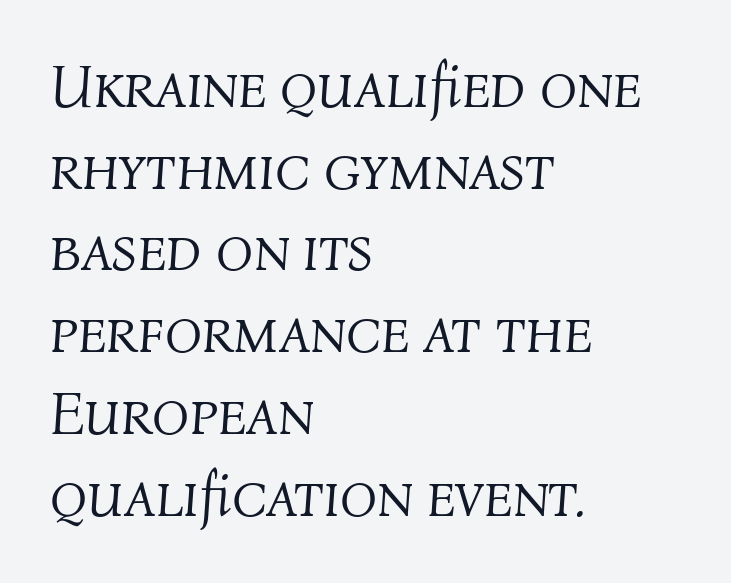
{"italic": "yes", "lean": "right", "slant_degrees": 4, "bold": "no", "weight": "light", "width": "normal", "stroke_contrast": "medium", "x_height": "medium", "monospaced": "no", "underline": "no", "align": "left", "line_spacing": "normal", "line_spacing_ratio": 1.34, "letter_spacing": "normal", "letter_spacing_em": 0.0, "glyph_px": 61}
